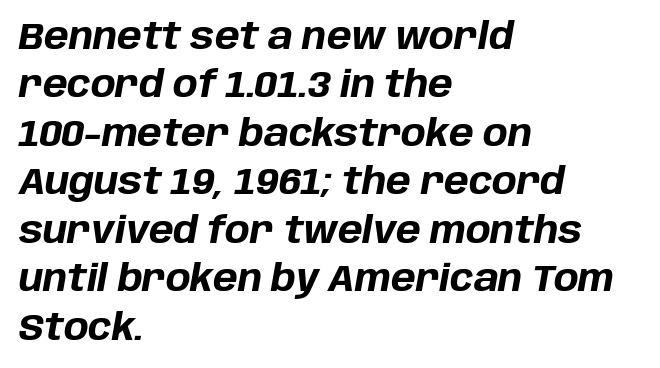
Q: Is the text bold? A: Yes.
Q: Is the text italic (slanted)? A: Yes, it leans right by about 10 degrees.
Q: Is the text underlined? A: No.
Q: How is the paragraph aligned? A: Left-aligned.
Q: Is the spacing between letters normal or unusually wide? A: Normal.
Q: Is the spacing between lines tight, normal or loose? A: Normal.
Q: Width (condensed, normal, or wide)? A: Normal.
Q: Stroke contrast? A: Low.
Q: x-height? A: Large.
Q: Monospaced? A: No.
